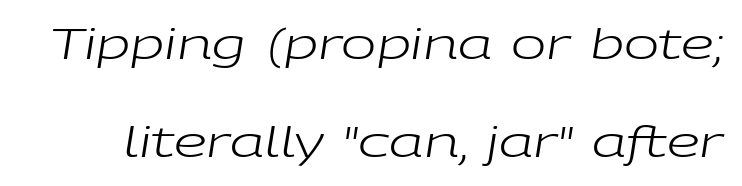
Q: Is the text bold? A: No.
Q: Is the text italic (slanted)? A: Yes, it leans right by about 9 degrees.
Q: Is the text underlined? A: No.
Q: Is the spacing between letters normal or unusually wide? A: Normal.
Q: Is the spacing between lines tight, normal or loose? A: Loose.
Q: Width (condensed, normal, or wide)? A: Wide.
Q: Stroke contrast? A: Low.
Q: x-height? A: Medium.
Q: Monospaced? A: No.
